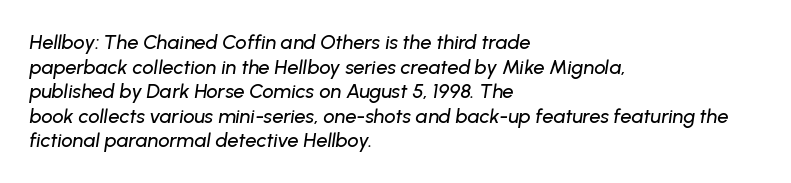
{"italic": "yes", "lean": "right", "slant_degrees": 8, "underline": "no", "align": "left", "line_spacing_ratio": 1.23, "letter_spacing": "normal", "letter_spacing_em": 0.0, "glyph_px": 20}
